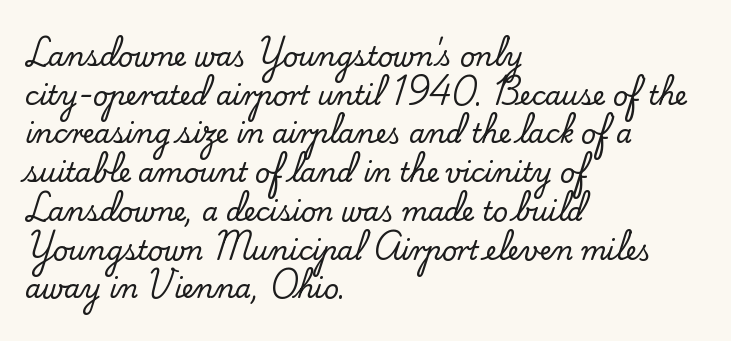
{"underline": "no", "align": "left", "line_spacing": "normal", "line_spacing_ratio": 1.49, "letter_spacing": "normal", "letter_spacing_em": 0.0, "glyph_px": 26}
